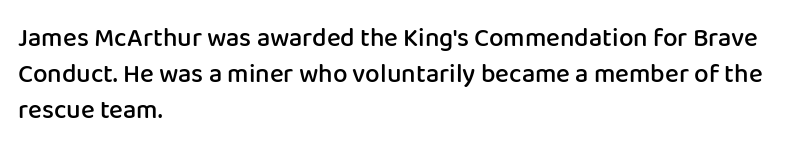
Designer's note — italics off, roman on. The sample has been set in demibold, a notch under bold. Anything drawn beneath the words? Only blank space. Does the copy run flush right? No — it runs flush left. The lines sit at an ordinary, default distance from one another.
